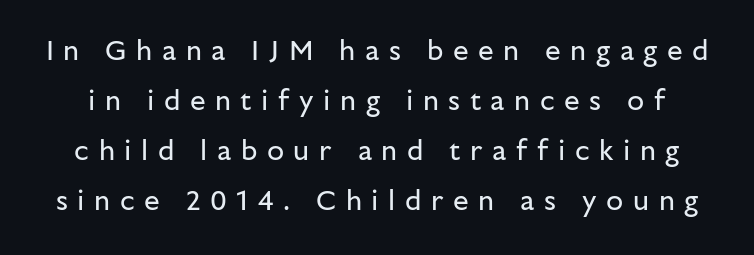
Q: Is the text bold? A: No.
Q: Is the text italic (slanted)? A: No, it is upright.
Q: Is the typeface a serif or a sans-serif typeface? A: Sans-serif.
Q: Is the text underlined? A: No.
Q: Is the spacing between letters normal or unusually wide? A: Unusually wide.
Q: Width (condensed, normal, or wide)? A: Normal.
Q: Stroke contrast? A: Low.
Q: x-height? A: Medium.
Q: Monospaced? A: No.
